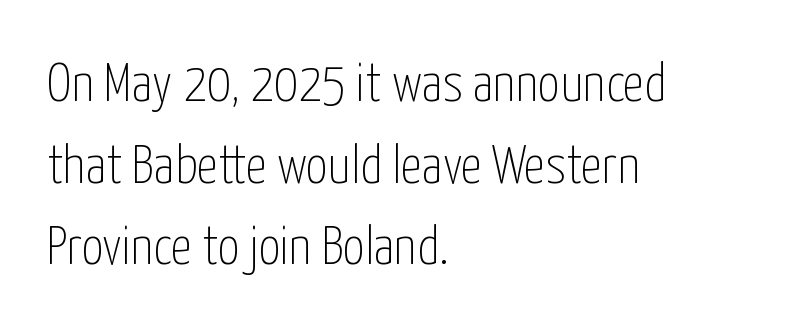
Honestly, the row spacing looks completely unremarkable. The typography opts for an upright posture over an oblique one. Look at the bottom of the vertical strokes: they stop flat, with no serifs. Each line starts at the same left margin while the right side varies.
